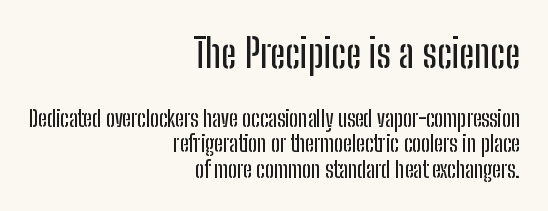
The image shows 40 px condensed sans-serif type, upright; set right-aligned, tight line spacing (1.1x), normal letter spacing, not underlined; the first (top) block is 1.74x larger; low stroke contrast and a medium x-height.
